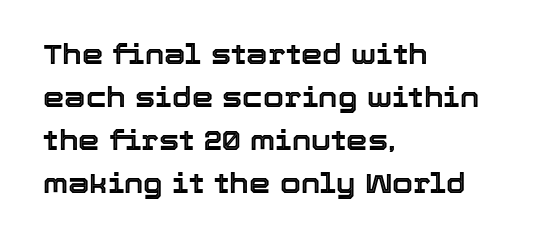
{"italic": "no", "underline": "no", "align": "left", "line_spacing": "normal", "line_spacing_ratio": 1.59, "letter_spacing": "normal", "letter_spacing_em": 0.0, "glyph_px": 27}
